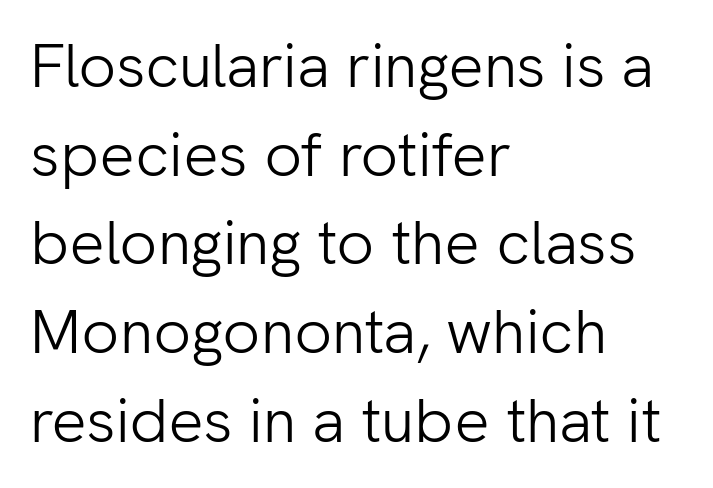
Q: Is the text bold? A: No.
Q: Is the text italic (slanted)? A: No, it is upright.
Q: Is the typeface a serif or a sans-serif typeface? A: Sans-serif.
Q: Is the text underlined? A: No.
Q: How is the paragraph aligned? A: Left-aligned.
Q: Is the spacing between letters normal or unusually wide? A: Normal.
Q: Is the spacing between lines tight, normal or loose? A: Normal.
Q: Width (condensed, normal, or wide)? A: Normal.
Q: Stroke contrast? A: Low.
Q: x-height? A: Medium.
Q: Monospaced? A: No.
